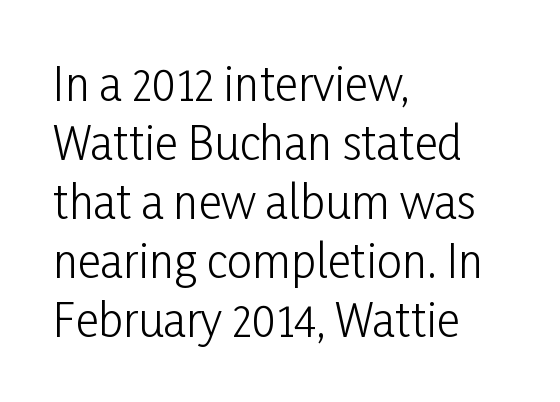
{"serif": "no", "italic": "no", "bold": "no", "weight": "light", "width": "condensed", "stroke_contrast": "low", "x_height": "medium", "monospaced": "no", "underline": "no", "align": "left", "line_spacing": "normal", "line_spacing_ratio": 1.31, "letter_spacing": "normal", "letter_spacing_em": 0.0, "glyph_px": 45}
